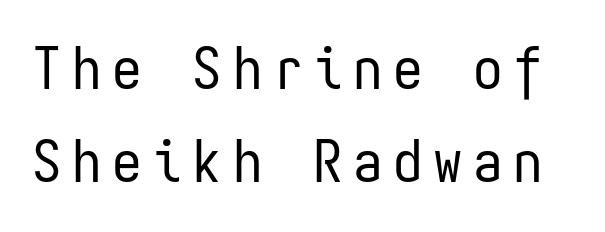
The image shows 59 px regular-weight, condensed sans-serif type, upright, monospaced; set normal line spacing (1.58x), not underlined; low stroke contrast and a medium x-height.
